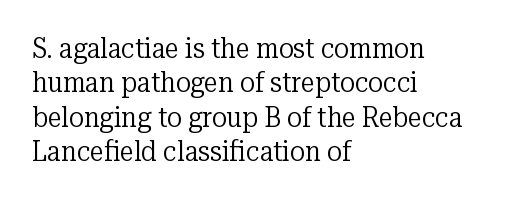
The image shows 28 px regular-weight serif type, upright; set left-aligned, line spacing 1.23x, normal letter spacing, not underlined; low stroke contrast and a medium x-height.
